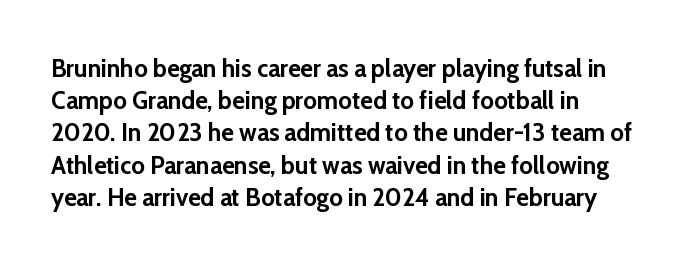
Q: Is the text bold? A: Yes.
Q: Is the text italic (slanted)? A: No, it is upright.
Q: Is the text underlined? A: No.
Q: Is the spacing between letters normal or unusually wide? A: Normal.
